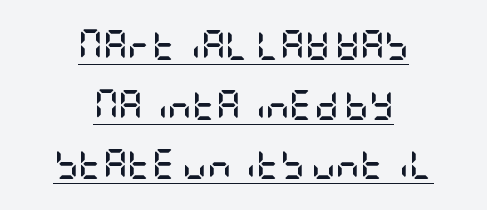
Every letter is thick-stroked: bold, no question. Classification — sans serif. Posture: upright roman. Descenders here cross a horizontal rule under the line.
